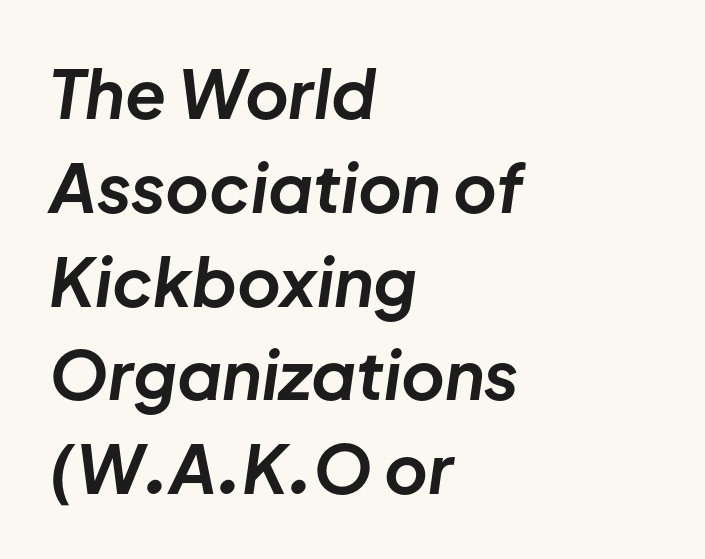
{"italic": "yes", "lean": "right", "slant_degrees": 8, "bold": "yes", "weight": "bold", "width": "normal", "stroke_contrast": "low", "x_height": "medium", "monospaced": "no", "underline": "no", "align": "left", "line_spacing": "normal", "line_spacing_ratio": 1.4, "letter_spacing": "normal", "letter_spacing_em": 0.0, "glyph_px": 67}
